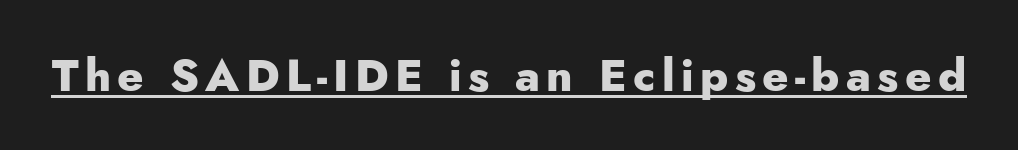
{"serif": "no", "italic": "no", "bold": "yes", "weight": "heavy", "width": "normal", "stroke_contrast": "low", "x_height": "small", "monospaced": "no", "underline": "yes", "glyph_px": 45}
